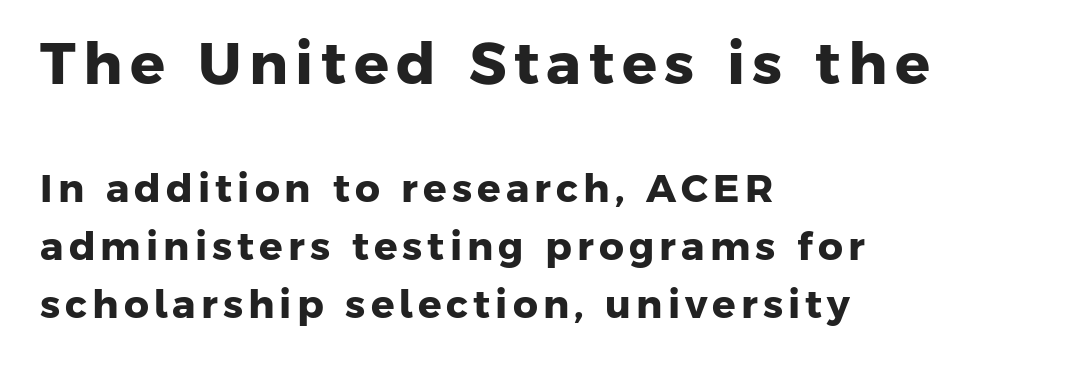
{"serif": "no", "bold": "yes", "weight": "heavy", "width": "normal", "stroke_contrast": "low", "x_height": "medium", "monospaced": "no", "underline": "no", "align": "left", "line_spacing": "normal", "line_spacing_ratio": 1.49, "larger_block": "first", "size_ratio": 1.49, "glyph_px": 58}
